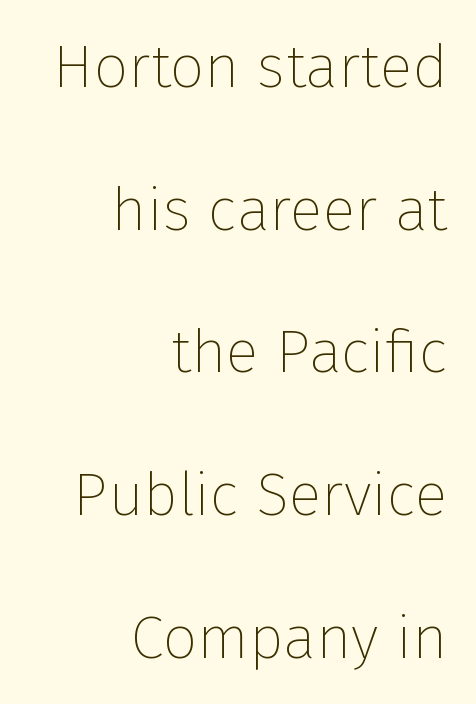
The passage shown is typeset with a sans-serif family. Here the designer chose a conventional face with non-uniform glyph widths. The letters sit at their default tracking, neither squeezed nor spread. You can tell it's not italic because the verticals are truly vertical.
